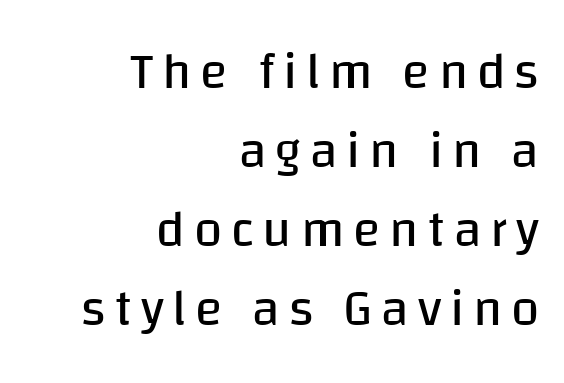
Clear beneath every line of the passage. The typography opts for an upright posture over an oblique one. Regular leading. Stems here are at most as thick as an everyday book face. Nope, no serifs anywhere on these letters. Horizontal alignment here is rightward, an uncommon choice for prose.
